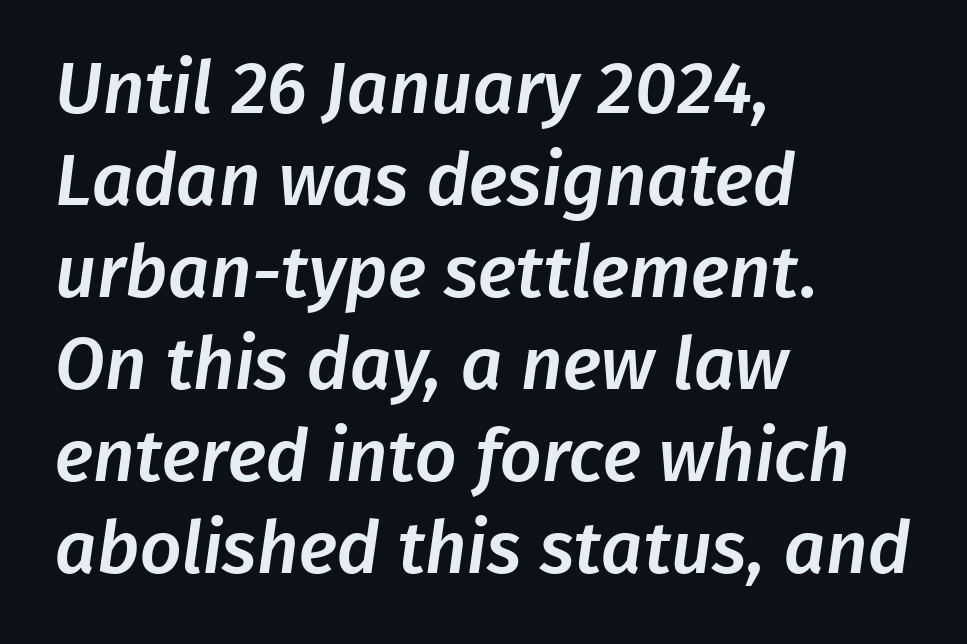
Do the characters align in a grid? No, the font is proportional. Default kerning and tracking; the words read as compact shapes. The designer left line spacing at the default. I'd call this a sans setting — the letters go barefoot. Horizontal alignment here is leftward, the default for most running prose.
